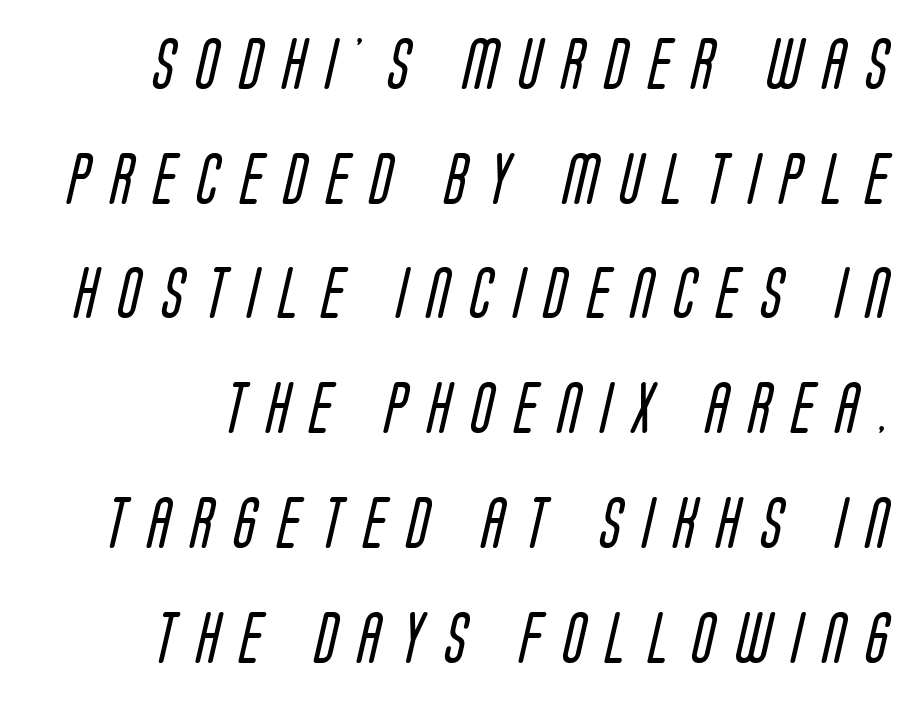
The image shows 51 px regular-weight, condensed sans-serif type; set loose line spacing (2.25x), unusually wide letter spacing (+0.42 em), not underlined; low stroke contrast and a large x-height.
